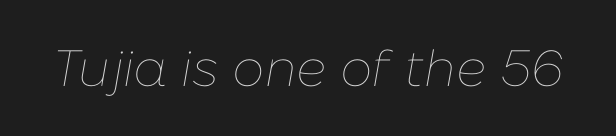
Q: Is the text bold? A: No.
Q: Is the text italic (slanted)? A: Yes, it leans right by about 10 degrees.
Q: Is the text underlined? A: No.
Q: Is the spacing between letters normal or unusually wide? A: Normal.
Q: Width (condensed, normal, or wide)? A: Normal.
Q: Stroke contrast? A: Low.
Q: x-height? A: Medium.
Q: Monospaced? A: No.
